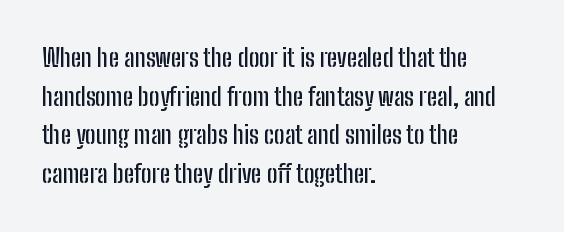
Q: Is the text italic (slanted)? A: No, it is upright.
Q: Is the text underlined? A: No.
Q: How is the paragraph aligned? A: Left-aligned.
Q: Is the spacing between letters normal or unusually wide? A: Normal.
Q: Is the spacing between lines tight, normal or loose? A: Normal.
